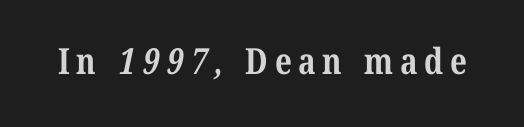
Q: Is the text bold? A: Yes.
Q: Is the typeface a serif or a sans-serif typeface? A: Serif.
Q: Is the text underlined? A: No.
Q: Width (condensed, normal, or wide)? A: Condensed.
Q: Stroke contrast? A: Medium.
Q: x-height? A: Medium.
Q: Monospaced? A: No.
